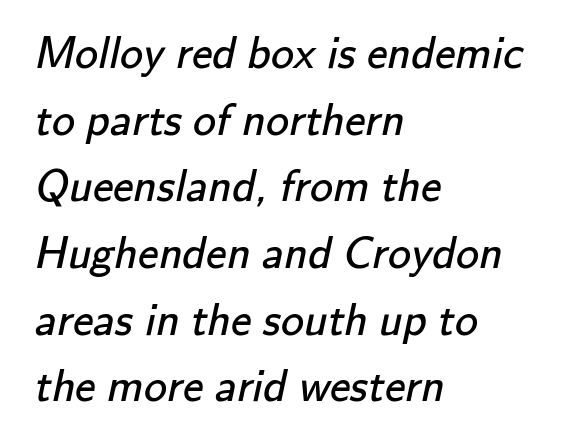
Q: Is the text bold? A: No.
Q: Is the typeface a serif or a sans-serif typeface? A: Sans-serif.
Q: Is the text underlined? A: No.
Q: How is the paragraph aligned? A: Left-aligned.
Q: Is the spacing between letters normal or unusually wide? A: Normal.
Q: Is the spacing between lines tight, normal or loose? A: Normal.
Q: Width (condensed, normal, or wide)? A: Normal.
Q: Stroke contrast? A: Low.
Q: x-height? A: Small.
Q: Monospaced? A: No.
